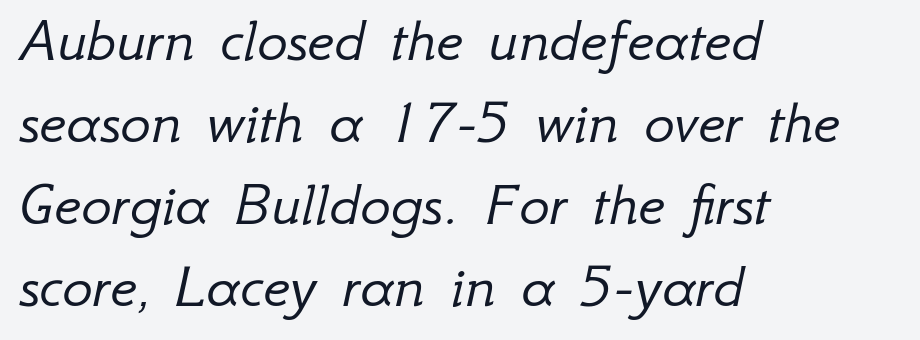
{"italic": "yes", "lean": "right", "slant_degrees": 12, "bold": "no", "weight": "light", "width": "normal", "stroke_contrast": "low", "x_height": "small", "monospaced": "no", "underline": "no", "align": "left", "line_spacing": "normal", "line_spacing_ratio": 1.28, "letter_spacing": "normal", "letter_spacing_em": 0.0, "glyph_px": 64}
